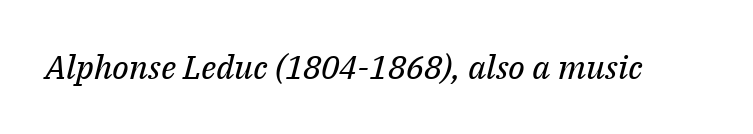
The image shows 33 px regular-weight serif type, italic (leaning right); set normal letter spacing, not underlined; medium stroke contrast and a medium x-height.
